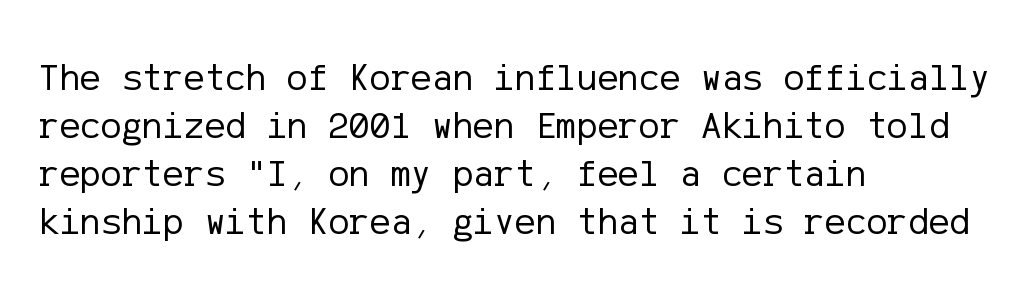
Q: Is the text bold? A: No.
Q: Is the text italic (slanted)? A: No, it is upright.
Q: Is the typeface a serif or a sans-serif typeface? A: Sans-serif.
Q: Is the text underlined? A: No.
Q: How is the paragraph aligned? A: Left-aligned.
Q: Is the spacing between letters normal or unusually wide? A: Normal.
Q: Width (condensed, normal, or wide)? A: Normal.
Q: Stroke contrast? A: Low.
Q: x-height? A: Medium.
